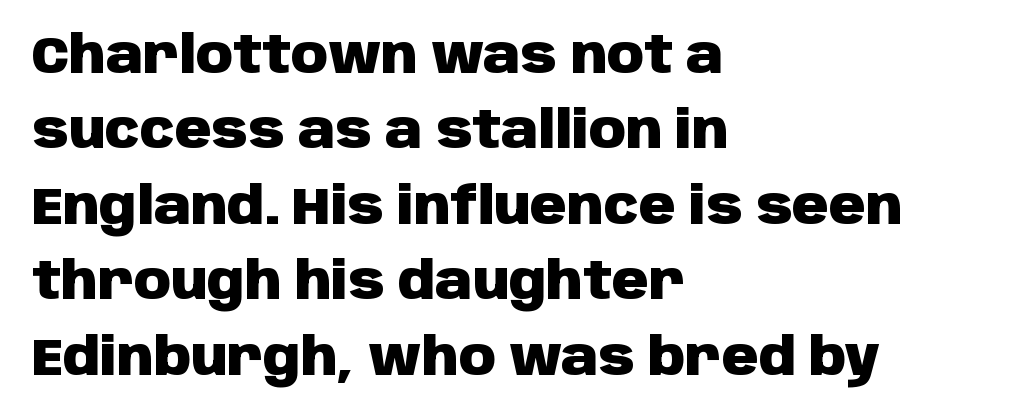
The image shows 51 px heavy sans-serif type, upright; set left-aligned, normal line spacing (1.48x), normal letter spacing, not underlined; low stroke contrast and a large x-height.
